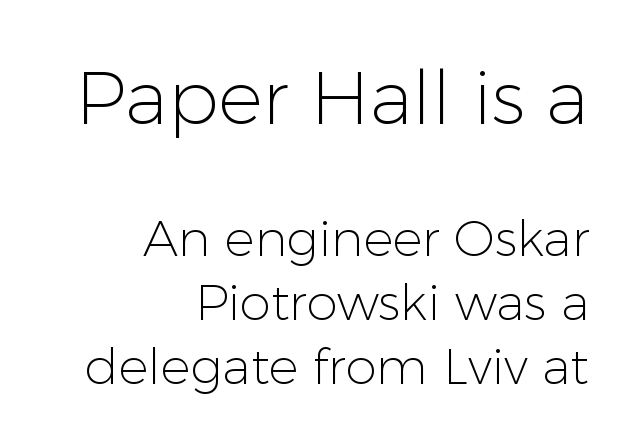
The image shows 75 px light sans-serif type, upright; set right-aligned, normal line spacing (1.28x), normal letter spacing, not underlined; the first (top) block is 1.5x larger; low stroke contrast and a medium x-height.
